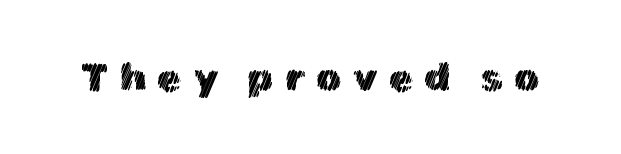
{"italic": "no", "width": "normal", "x_height": "medium", "monospaced": "no", "underline": "no", "letter_spacing": "wide", "letter_spacing_em": 0.27, "glyph_px": 40}
